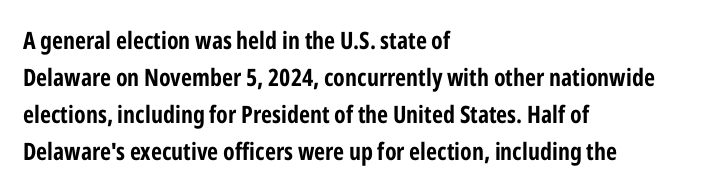
Q: Is the text bold? A: Yes.
Q: Is the text italic (slanted)? A: No, it is upright.
Q: Is the text underlined? A: No.
Q: How is the paragraph aligned? A: Left-aligned.
Q: Is the spacing between letters normal or unusually wide? A: Normal.
Q: Is the spacing between lines tight, normal or loose? A: Normal.
